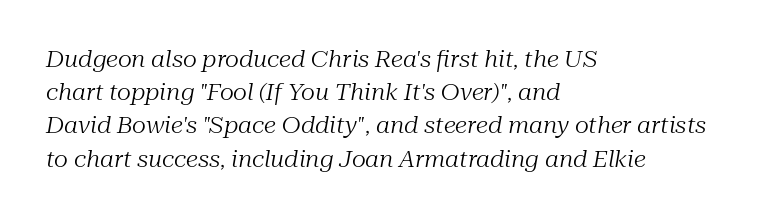
Short note: letters normally spaced. This sample is left-justified, so line endings fall wherever the words run out. No word sits above an underline. Quick note: italic. Weight: not bold — regular or lighter.
